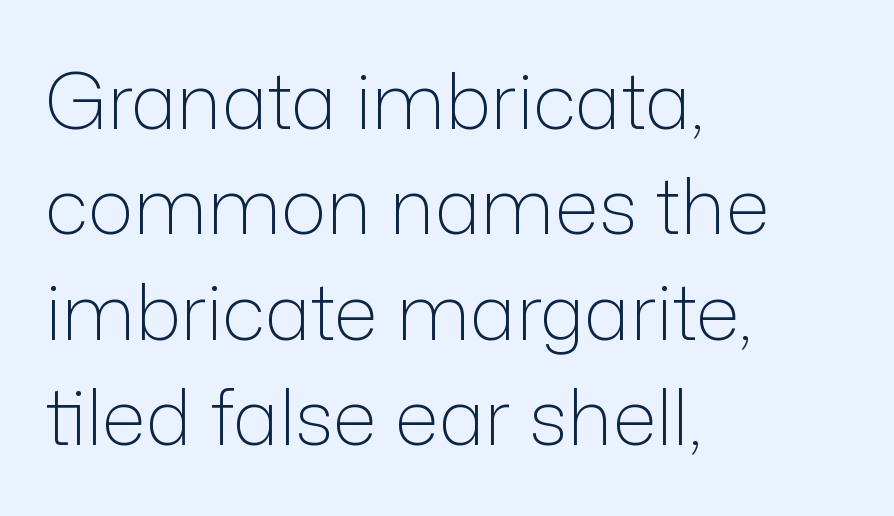
Rows of type keep a routine distance in the vertical direction. The passage shown is typed in a proportional face where columns would drift. One-word summary of the alignment: left. Here the glyphs are tracked normally, forming tight word shapes.
